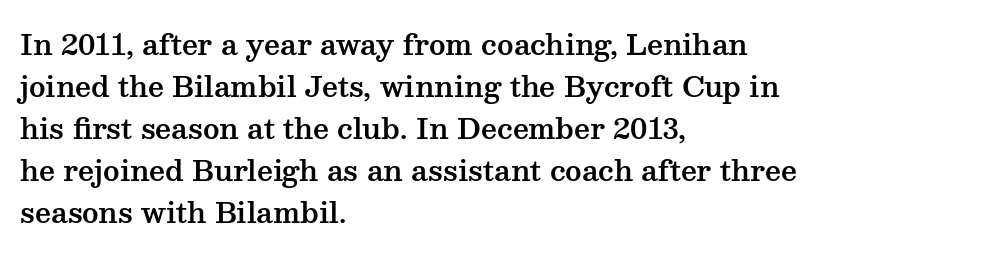
Q: Is the text italic (slanted)? A: No, it is upright.
Q: Is the typeface a serif or a sans-serif typeface? A: Serif.
Q: Is the text underlined? A: No.
Q: How is the paragraph aligned? A: Left-aligned.
Q: Is the spacing between letters normal or unusually wide? A: Normal.
Q: Is the spacing between lines tight, normal or loose? A: Normal.
Q: Width (condensed, normal, or wide)? A: Wide.
Q: Stroke contrast? A: Medium.
Q: x-height? A: Medium.
Q: Monospaced? A: No.
